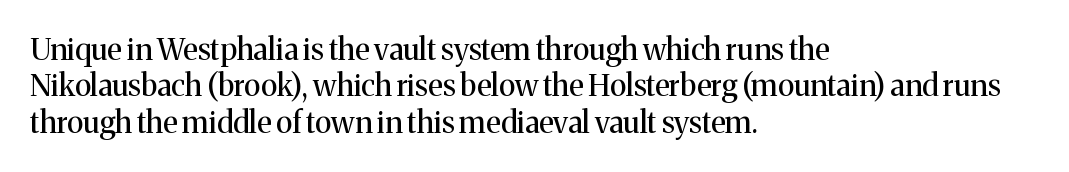
Q: Is the text bold? A: No.
Q: Is the text italic (slanted)? A: No, it is upright.
Q: Is the typeface a serif or a sans-serif typeface? A: Serif.
Q: Is the text underlined? A: No.
Q: How is the paragraph aligned? A: Left-aligned.
Q: Is the spacing between letters normal or unusually wide? A: Normal.
Q: Width (condensed, normal, or wide)? A: Normal.
Q: Stroke contrast? A: Medium.
Q: x-height? A: Medium.
Q: Monospaced? A: No.
